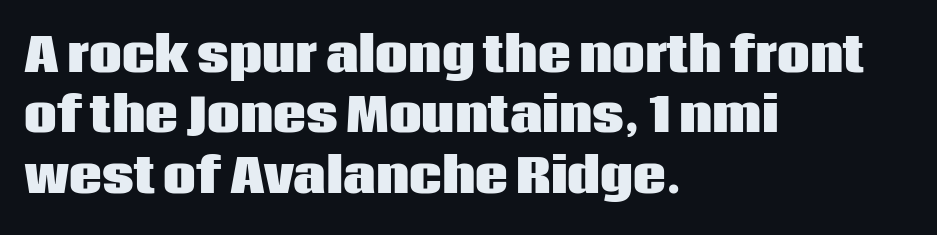
These lines are rendered in a variable-pitch font. This sample uses an upright cut, with every glyph sitting square on the baseline. Anything drawn beneath the words? Only blank space. These words are printed bold, with thick strokes throughout. The lines in this sample share a left origin and differ only in where they stop.
